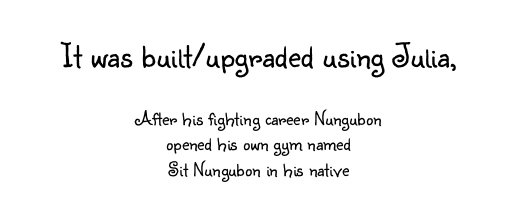
Q: Is the text bold? A: No.
Q: Is the text italic (slanted)? A: No, it is upright.
Q: Is the typeface a serif or a sans-serif typeface? A: Sans-serif.
Q: Is the text underlined? A: No.
Q: How is the paragraph aligned? A: Centered.
Q: Is the spacing between letters normal or unusually wide? A: Normal.
Q: Is the spacing between lines tight, normal or loose? A: Normal.
Q: Which block of text is set in a larger size, the first (top) or the second (bottom)? A: The first (top) one.
Q: Width (condensed, normal, or wide)? A: Normal.
Q: Stroke contrast? A: Low.
Q: x-height? A: Small.
Q: Monospaced? A: No.
